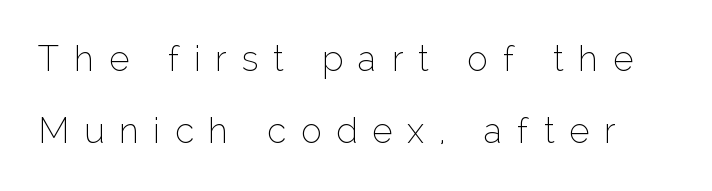
Short note: letters widely spaced. Has an underline been added? It has not. Students, observe: this is what heavily led, spacious text looks like. Observe the absence of serifs on each vertical stroke in this sample. Is this a heavy cut? Hardly; it is regular or lighter.
